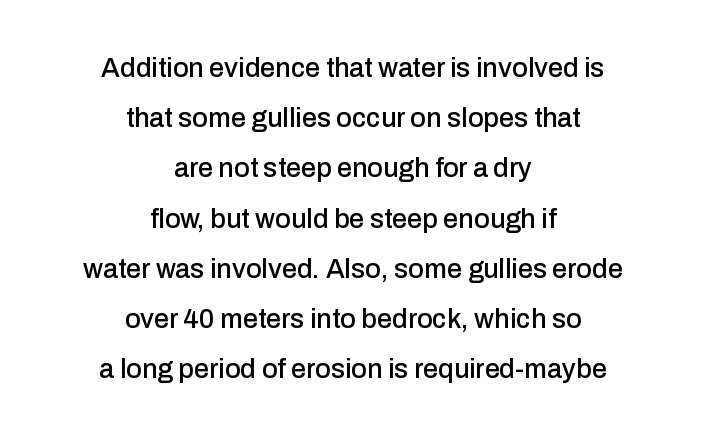
{"italic": "no", "underline": "no", "align": "center", "line_spacing_ratio": 1.86, "letter_spacing": "normal", "letter_spacing_em": 0.0, "glyph_px": 27}
